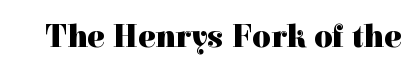
Q: Is the text bold? A: Yes.
Q: Is the text italic (slanted)? A: No, it is upright.
Q: Is the typeface a serif or a sans-serif typeface? A: Serif.
Q: Is the text underlined? A: No.
Q: Is the spacing between letters normal or unusually wide? A: Normal.
Q: Width (condensed, normal, or wide)? A: Normal.
Q: x-height? A: Medium.
Q: Monospaced? A: No.
